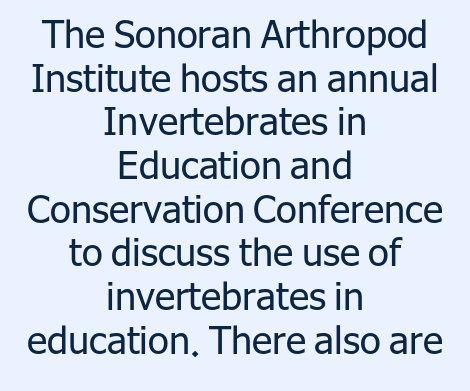
Tracking value appears to be zero — textbook default spacing. The gap between lines stays unmarked. The line-height multiplier appears low, near solid setting. Character widths vary here, with narrow letters taking less room than wide ones.
